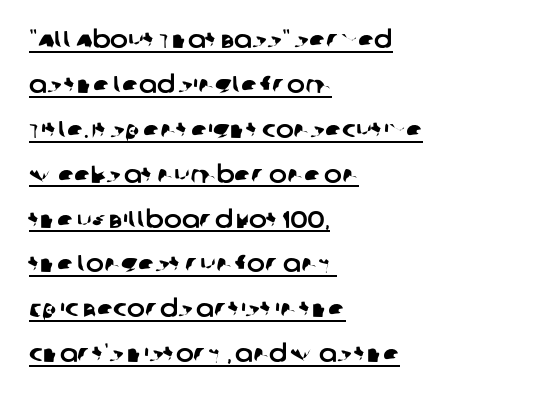
Q: Is the text underlined? A: Yes.
Q: How is the paragraph aligned? A: Left-aligned.
Q: Is the spacing between letters normal or unusually wide? A: Normal.
